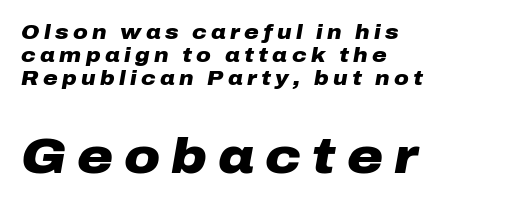
Bold? Absolutely — the strokes are thick and heavy. Glance below the letters and you will spot only blank space. These lines have a slow, spaced-out rhythm from letter to letter. The glyphs look as if they've been sheared to an angle. The rendering uses natural spacing where letterforms have individual widths.
